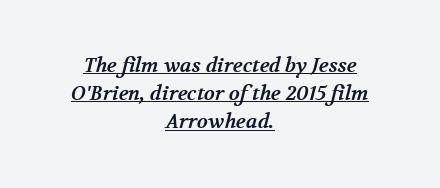
Q: Is the text bold? A: Yes.
Q: Is the text underlined? A: Yes.
Q: How is the paragraph aligned? A: Centered.
Q: Is the spacing between letters normal or unusually wide? A: Normal.
Q: Is the spacing between lines tight, normal or loose? A: Normal.
